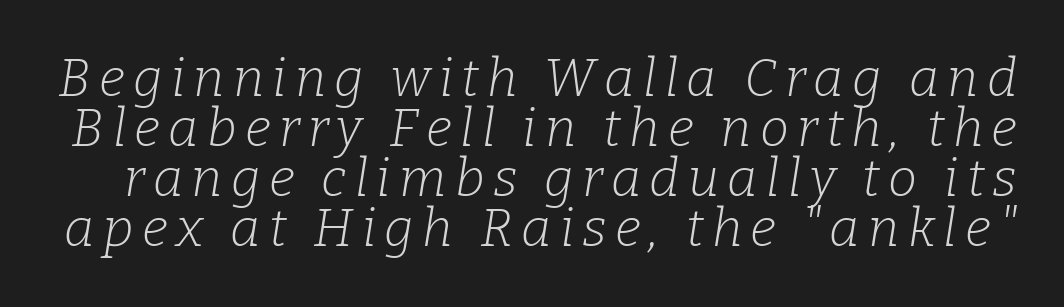
The image shows 52 px light serif type, italic (leaning right); set tight line spacing (0.96x), not underlined; low stroke contrast and a medium x-height.
